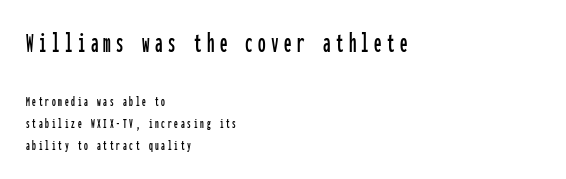
How would I describe the line gaps? Plain and ordinary. Does the type have serifs? No, each stem ends abruptly. The lettering holds an erect, upright posture throughout. Compared with a centered layout, this one pins lines to the left instead.
